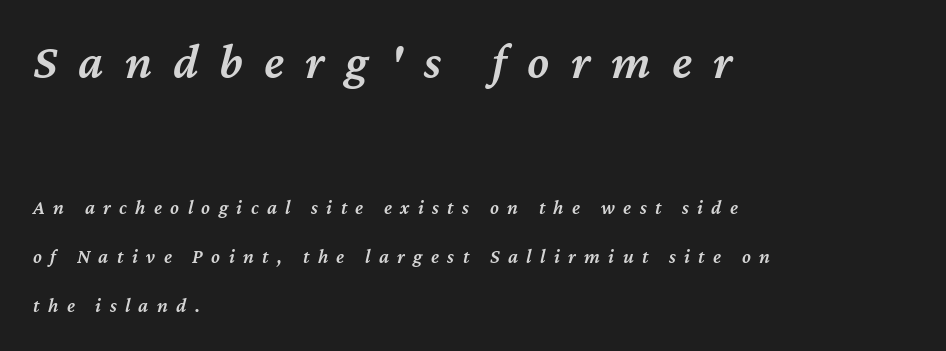
The image shows 50 px semibold type, italic (leaning right); set left-aligned, loose line spacing (2.46x), unusually wide letter spacing (+0.42 em), not underlined; the first (top) block is 2.5x larger; medium stroke contrast and a medium x-height.
